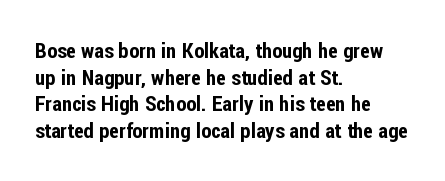
Successive baselines arrive at the customary interval. The space directly below the letters is spotless. The face used here is rendered with its standard letterfit. The rendering anchors every line to the left-hand side.
